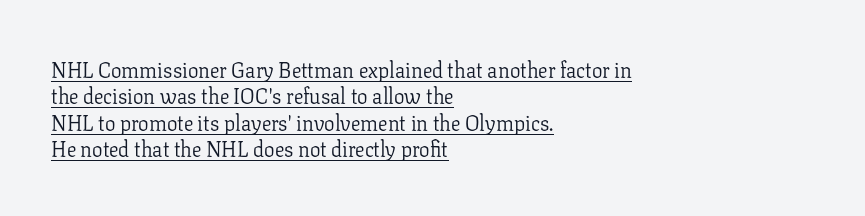
The image shows 21 px text type, upright; set left-aligned, normal line spacing (1.26x), normal letter spacing, underlined.
